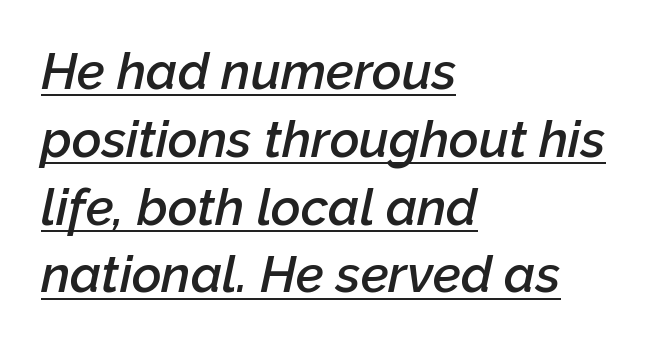
Q: Is the text bold? A: Semi-bold.
Q: Is the text italic (slanted)? A: Yes, it leans right by about 12 degrees.
Q: Is the text underlined? A: Yes.
Q: How is the paragraph aligned? A: Left-aligned.
Q: Is the spacing between letters normal or unusually wide? A: Normal.
Q: Is the spacing between lines tight, normal or loose? A: Normal.
Q: Width (condensed, normal, or wide)? A: Normal.
Q: Stroke contrast? A: Low.
Q: x-height? A: Medium.
Q: Monospaced? A: No.
